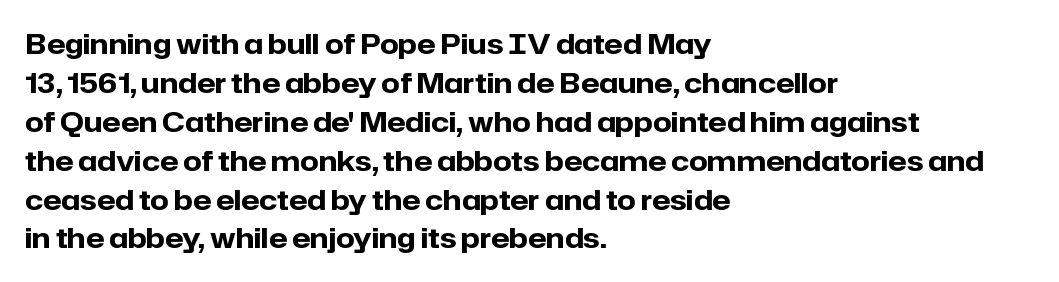
Q: Is the text bold? A: Yes.
Q: Is the text italic (slanted)? A: No, it is upright.
Q: Is the text underlined? A: No.
Q: How is the paragraph aligned? A: Left-aligned.
Q: Is the spacing between letters normal or unusually wide? A: Normal.
Q: Is the spacing between lines tight, normal or loose? A: Normal.
